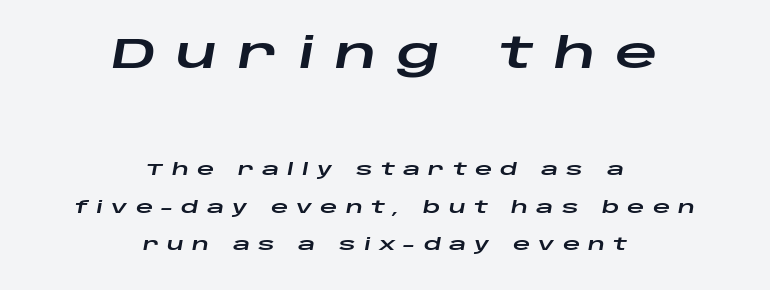
Q: Is the text italic (slanted)? A: Yes, it leans right by about 10 degrees.
Q: Is the text underlined? A: No.
Q: How is the paragraph aligned? A: Centered.
Q: Is the spacing between letters normal or unusually wide? A: Unusually wide.
Q: Is the spacing between lines tight, normal or loose? A: Loose.
Q: Which block of text is set in a larger size, the first (top) or the second (bottom)? A: The first (top) one.
Q: Width (condensed, normal, or wide)? A: Wide.
Q: Stroke contrast? A: Low.
Q: x-height? A: Large.
Q: Monospaced? A: No.
